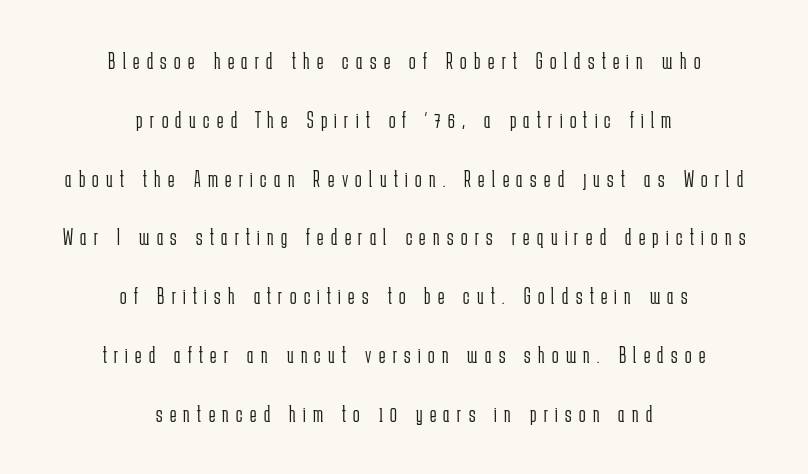
The image shows 24 px text type, upright; set centered, loose line spacing (2.45x), unusually wide letter spacing (+0.31 em), not underlined.
